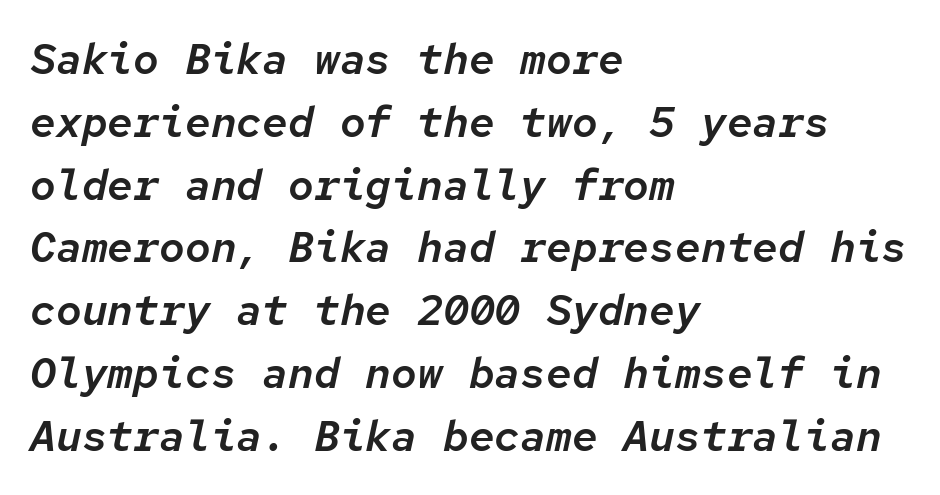
The image shows 43 px text type, italic (leaning right), monospaced; set left-aligned, normal line spacing (1.46x), normal letter spacing, not underlined; low stroke contrast and a medium x-height.
